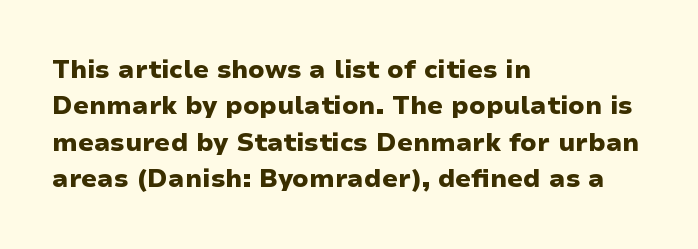
Q: Is the text bold? A: Yes.
Q: Is the text italic (slanted)? A: No, it is upright.
Q: Is the text underlined? A: No.
Q: How is the paragraph aligned? A: Left-aligned.
Q: Is the spacing between letters normal or unusually wide? A: Normal.
Q: Is the spacing between lines tight, normal or loose? A: Normal.
